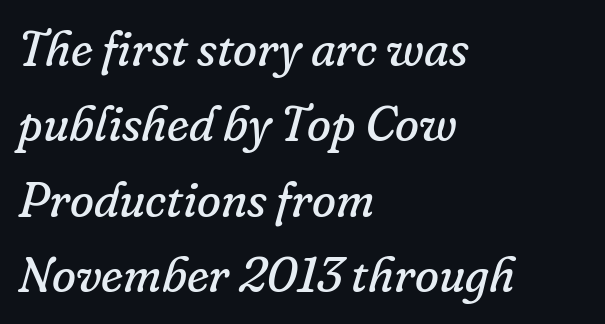
Serif or sans? Serif — the stroke terminals have little feet. Rendered with sloped, italic letterforms. Evenly set lines give the paragraph a standard silhouette. Do the characters align in a grid? No, the font is proportional. Plain, unruled lines of type.
